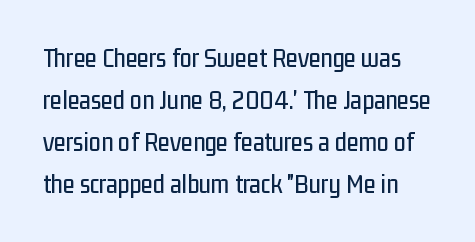
The image shows 27 px text type, upright; set normal line spacing (1.55x), normal letter spacing, not underlined.
